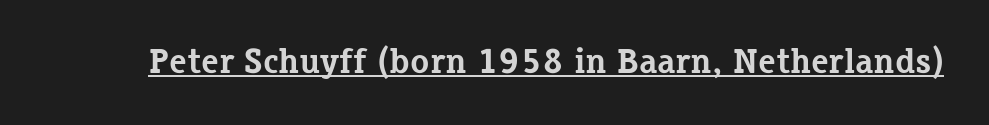
Q: Is the text bold? A: Yes.
Q: Is the text italic (slanted)? A: No, it is upright.
Q: Is the typeface a serif or a sans-serif typeface? A: Serif.
Q: Is the text underlined? A: Yes.
Q: Is the spacing between letters normal or unusually wide? A: Normal.
Q: Width (condensed, normal, or wide)? A: Normal.
Q: Stroke contrast? A: Low.
Q: x-height? A: Medium.
Q: Monospaced? A: No.
